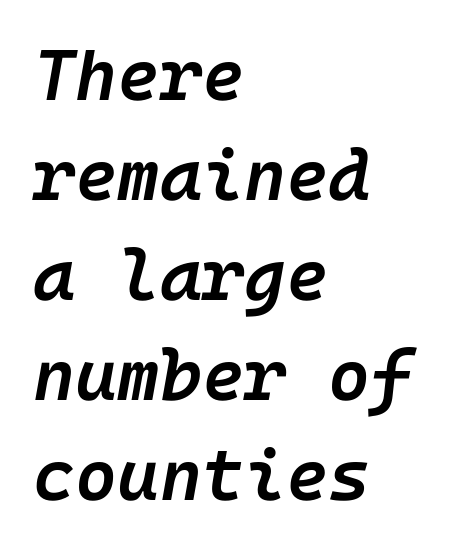
The image shows 72 px semibold type, italic (leaning right); set left-aligned, normal line spacing (1.39x), normal letter spacing, not underlined; low stroke contrast and a medium x-height.
